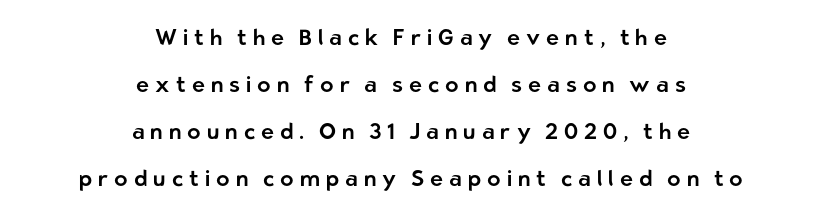
Short and long lines alike share a common midpoint. The lines are spread far apart with generous leading. The specimen omits any rule beneath the text block's lines. The tracking reads as deliberately expanded to a designer's eye. The typography opts for an upright posture over an oblique one.
